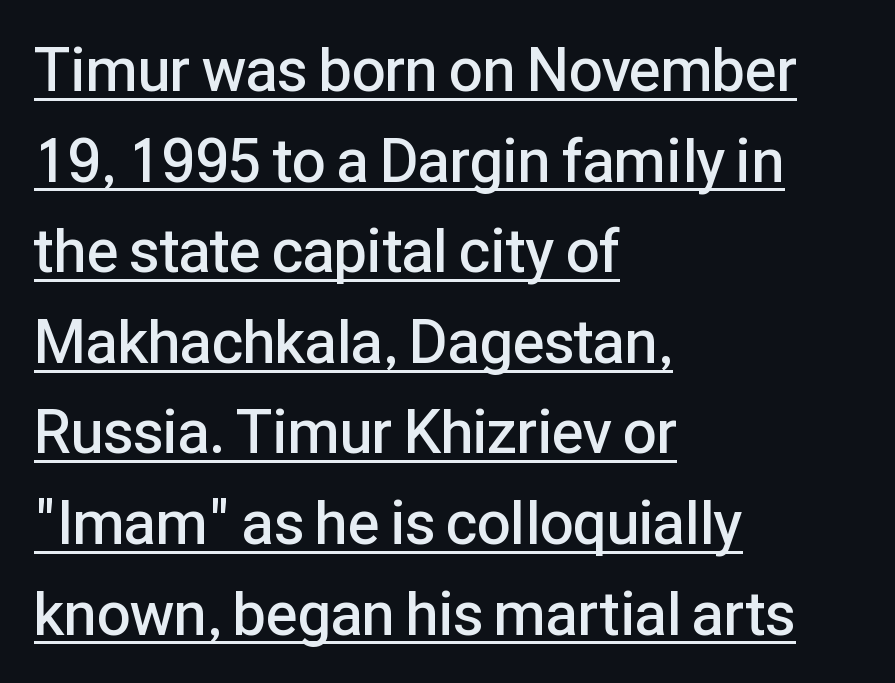
To sum up the face: it is a sans, with no serifs. The letters sit at their default tracking, neither squeezed nor spread. Is this a fixed-width face? No — the glyphs have proportional, varying widths. This block has exactly the height ordinary leading produces. Do the letters lean? They stand straight.
